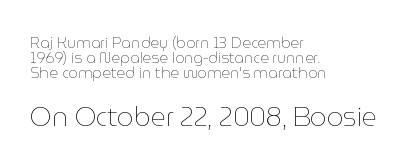
The image shows 26 px text type, upright; set left-aligned, tight line spacing (1.0x), normal letter spacing, not underlined; the second (bottom) block is 1.73x larger.
